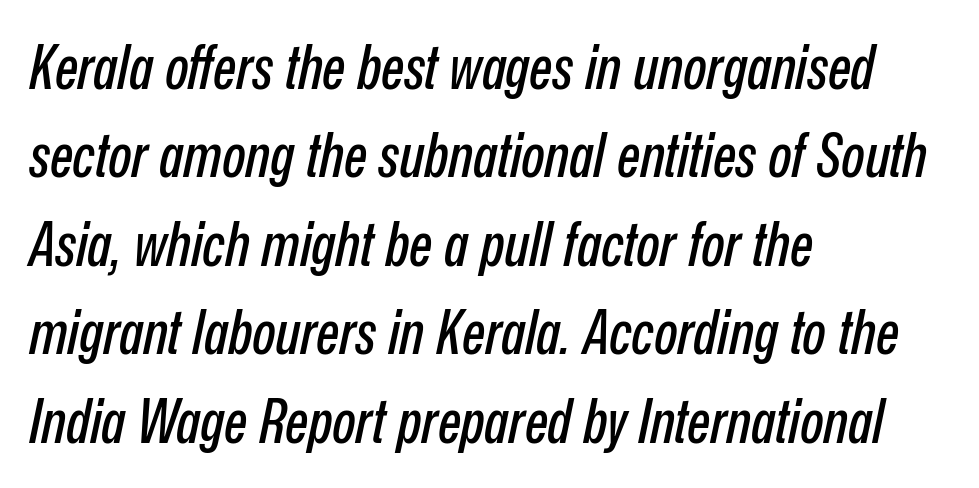
The image shows 61 px condensed type, italic (leaning right); set left-aligned, normal line spacing (1.45x), normal letter spacing, not underlined; low stroke contrast and a medium x-height.
